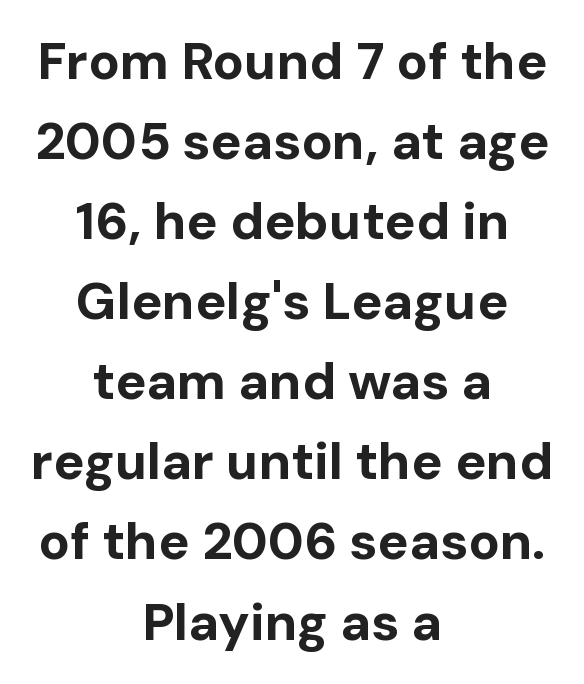
Every character sits straight up, as roman type does. Check under the words: just untouched page. The glyphs in this specimen are sans serif. Does extra space separate the letters? No, they use regular spacing. This sample has the flowing, uneven cadence of proportional lettering. The leading is moderate, giving the passage an even texture.
